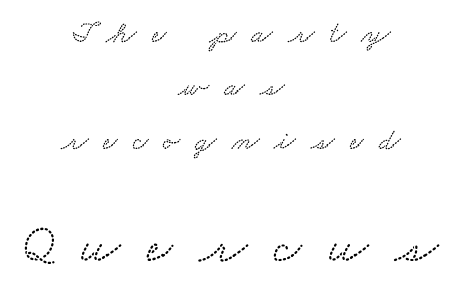
{"serif": "yes", "width": "wide", "stroke_contrast": "medium", "x_height": "small", "monospaced": "no", "underline": "no", "align": "center", "line_spacing_ratio": 1.72, "letter_spacing": "wide", "letter_spacing_em": 0.49, "larger_block": "second", "size_ratio": 1.77, "glyph_px": 55}
